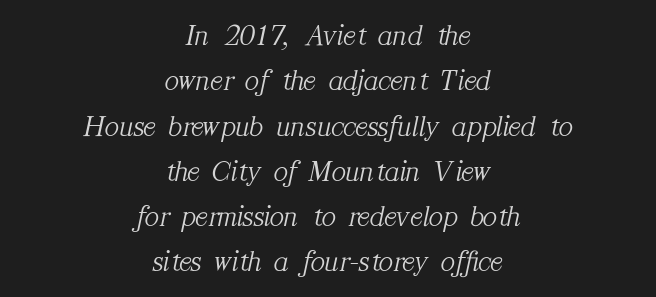
{"serif": "yes", "italic": "yes", "lean": "right", "slant_degrees": 12, "bold": "no", "weight": "light", "width": "normal", "stroke_contrast": "medium", "x_height": "medium", "monospaced": "no", "underline": "no", "align": "center", "line_spacing": "normal", "line_spacing_ratio": 1.51, "letter_spacing": "normal", "letter_spacing_em": 0.0, "glyph_px": 30}
